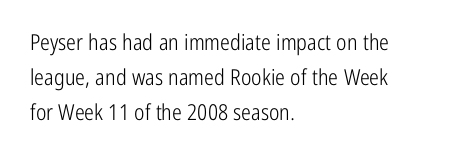
{"italic": "no", "bold": "no", "underline": "no", "align": "left", "line_spacing": "normal", "line_spacing_ratio": 1.58, "letter_spacing": "normal", "letter_spacing_em": 0.0, "glyph_px": 22}
